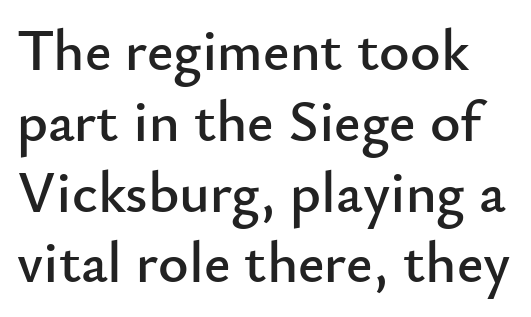
Q: Is the text italic (slanted)? A: No, it is upright.
Q: Is the typeface a serif or a sans-serif typeface? A: Sans-serif.
Q: Is the text underlined? A: No.
Q: Is the spacing between letters normal or unusually wide? A: Normal.
Q: Width (condensed, normal, or wide)? A: Normal.
Q: Stroke contrast? A: Low.
Q: x-height? A: Small.
Q: Monospaced? A: No.
